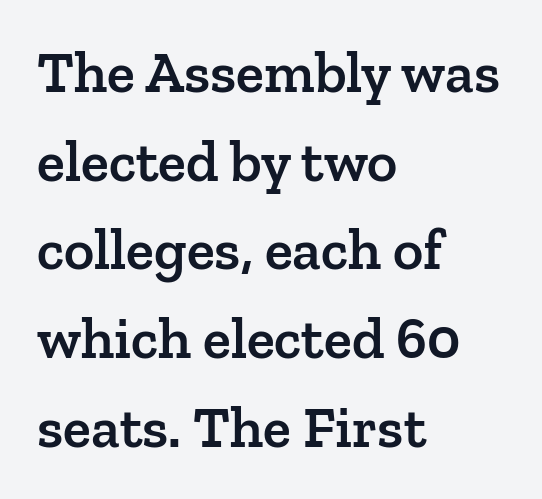
Q: Is the text bold? A: Semi-bold.
Q: Is the text italic (slanted)? A: No, it is upright.
Q: Is the typeface a serif or a sans-serif typeface? A: Serif.
Q: Is the text underlined? A: No.
Q: How is the paragraph aligned? A: Left-aligned.
Q: Is the spacing between letters normal or unusually wide? A: Normal.
Q: Is the spacing between lines tight, normal or loose? A: Normal.
Q: Width (condensed, normal, or wide)? A: Normal.
Q: Stroke contrast? A: Low.
Q: x-height? A: Medium.
Q: Monospaced? A: No.
